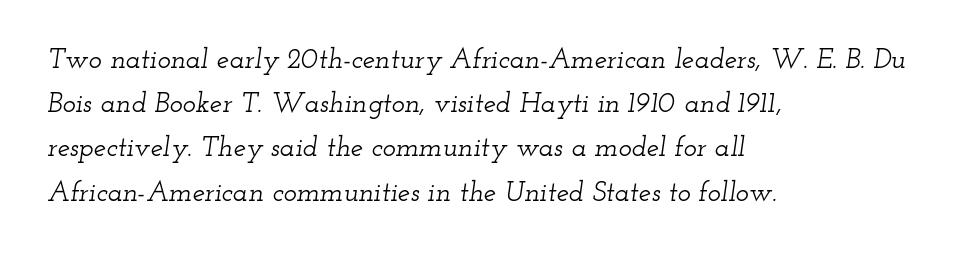
A typesetter would call this zero additional tracking. Examine the stroke ends and you'll spot serifs. Vertically, the passage feels balanced, rows spaced as you'd expect. Note the varied advance widths — an 'i' is clearly narrower than an 'm'.
